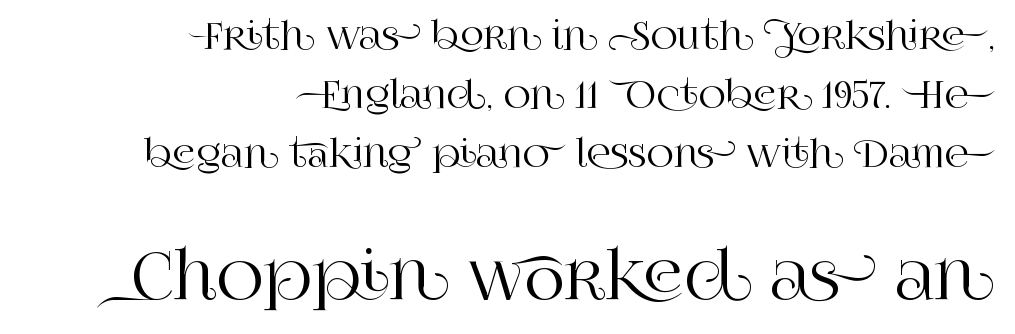
The image shows 64 px serif type, upright; set right-aligned, normal line spacing (1.6x), normal letter spacing, not underlined; the second (bottom) block is 1.73x larger; high stroke contrast and a large x-height.
